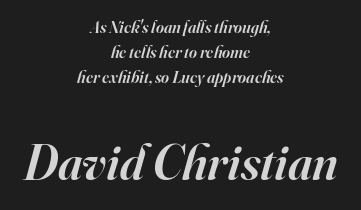
The image shows 50 px semibold serif type, italic (leaning right); set centered, normal line spacing (1.48x), normal letter spacing, not underlined; the second (bottom) block is 2.94x larger; high stroke contrast and a small x-height.
